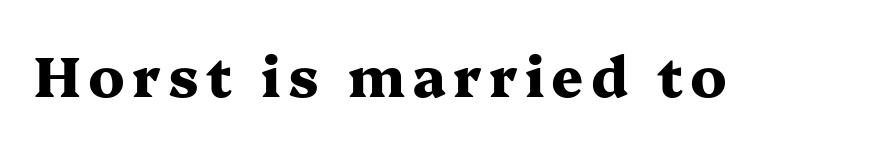
The font's upright variant was chosen for this text. Set as a true bold cut, around the 700 mark. Plain, unruled lines of type. Think of a printed novel: that variable character pitch is what you see here. This is serif lettering, the kind often seen in printed books.
